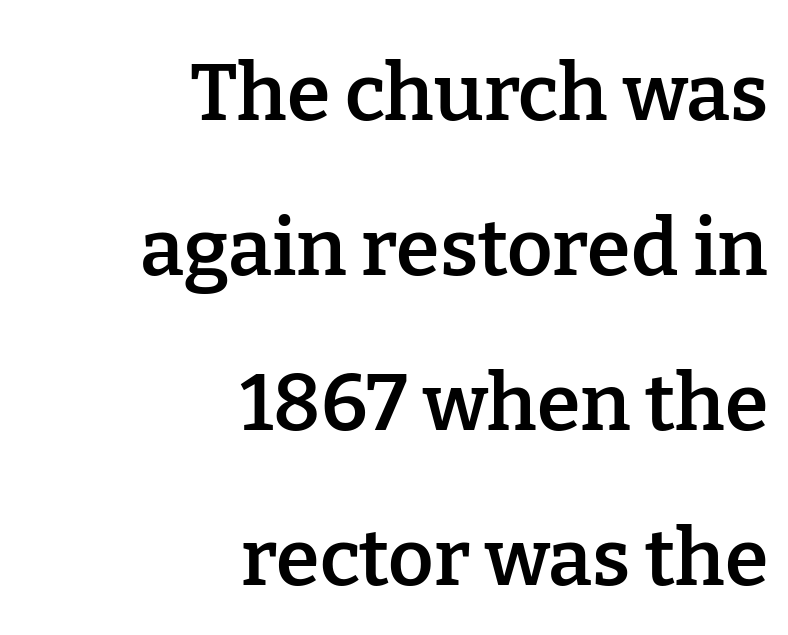
The image shows 79 px semibold serif type, upright; set right-aligned, loose line spacing (1.96x), normal letter spacing, not underlined; low stroke contrast and a medium x-height.
